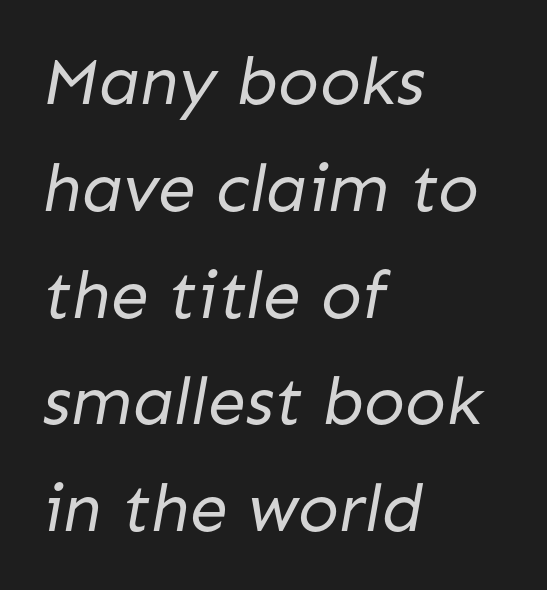
Q: Is the text bold? A: No.
Q: Is the typeface a serif or a sans-serif typeface? A: Sans-serif.
Q: Is the text underlined? A: No.
Q: How is the paragraph aligned? A: Left-aligned.
Q: Is the spacing between letters normal or unusually wide? A: Normal.
Q: Is the spacing between lines tight, normal or loose? A: Normal.
Q: Width (condensed, normal, or wide)? A: Normal.
Q: Stroke contrast? A: Low.
Q: x-height? A: Medium.
Q: Monospaced? A: No.
